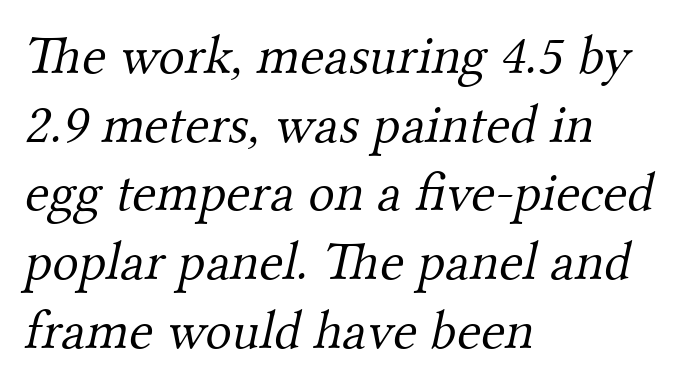
Is the block centered? No — it sits flush against the left margin. Is the type heavy? It reads as light-to-regular instead. This is serif lettering, the kind often seen in printed books. Bare-footed words on every line.
